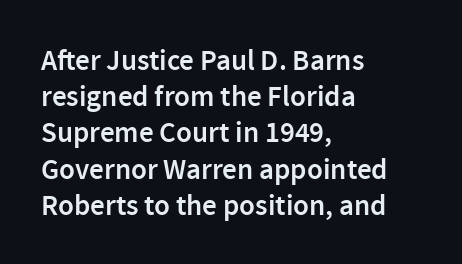
Q: Is the text bold? A: Semi-bold.
Q: Is the text italic (slanted)? A: No, it is upright.
Q: Is the typeface a serif or a sans-serif typeface? A: Sans-serif.
Q: Is the text underlined? A: No.
Q: How is the paragraph aligned? A: Left-aligned.
Q: Is the spacing between letters normal or unusually wide? A: Normal.
Q: Is the spacing between lines tight, normal or loose? A: Normal.
Q: Width (condensed, normal, or wide)? A: Normal.
Q: x-height? A: Medium.
Q: Monospaced? A: No.
